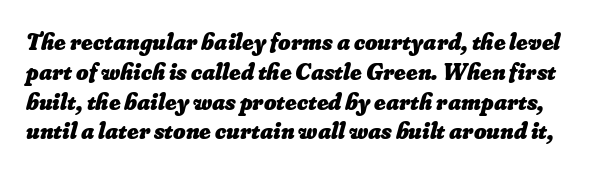
The image shows 24 px bold type; set line spacing 1.24x, normal letter spacing, not underlined.
